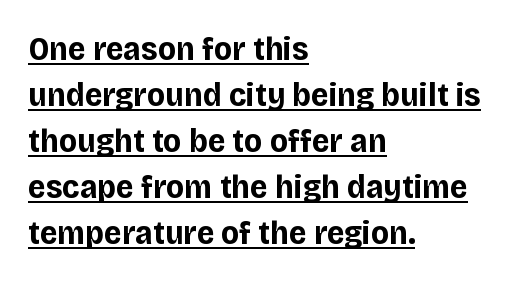
{"serif": "no", "italic": "no", "bold": "yes", "weight": "bold", "width": "normal", "stroke_contrast": "low", "x_height": "large", "monospaced": "no", "underline": "yes", "align": "left", "line_spacing": "normal", "line_spacing_ratio": 1.35, "letter_spacing": "normal", "letter_spacing_em": 0.0, "glyph_px": 34}
